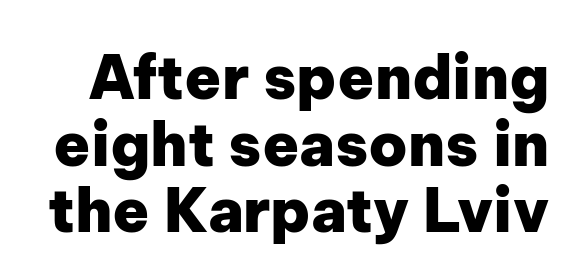
The image shows 60 px heavy sans-serif type, upright; set tight line spacing (1.11x), normal letter spacing, not underlined; low stroke contrast and a medium x-height.
